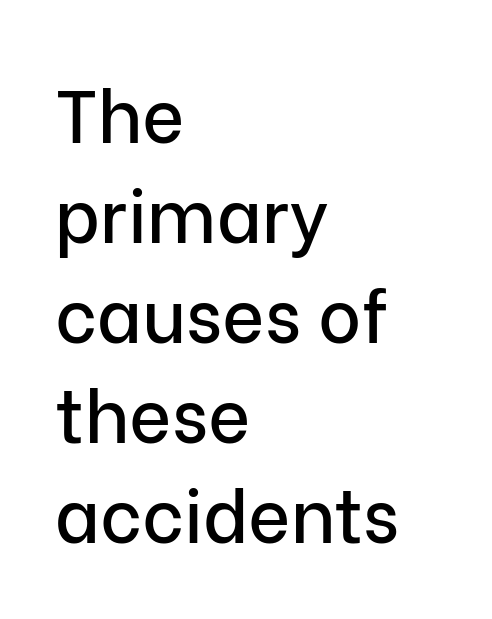
{"serif": "no", "italic": "no", "width": "normal", "stroke_contrast": "low", "x_height": "medium", "monospaced": "no", "underline": "no", "align": "left", "line_spacing": "normal", "line_spacing_ratio": 1.37, "letter_spacing": "normal", "letter_spacing_em": 0.0, "glyph_px": 73}
